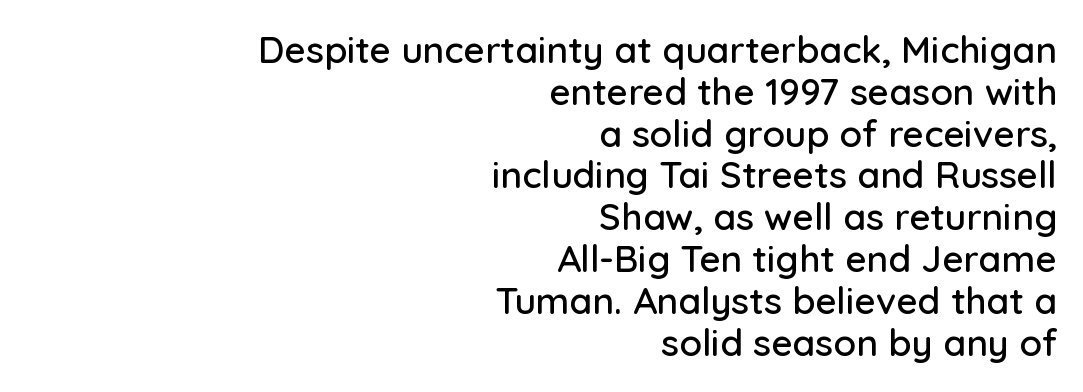
The image shows 37 px sans-serif type, upright; set right-aligned, tight line spacing (1.13x), normal letter spacing, not underlined; low stroke contrast and a medium x-height.
